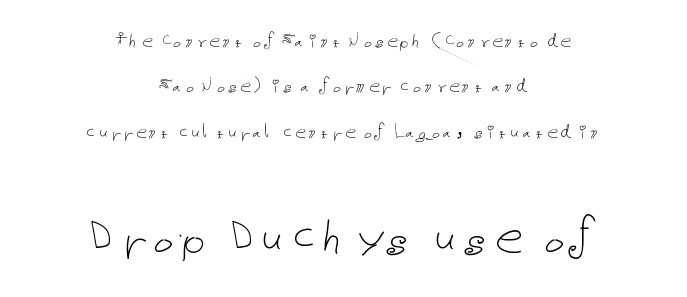
{"italic": "no", "bold": "no", "weight": "thin", "width": "normal", "stroke_contrast": "low", "x_height": "medium", "underline": "no", "align": "center", "line_spacing": "loose", "line_spacing_ratio": 2.06, "letter_spacing": "normal", "letter_spacing_em": 0.0, "larger_block": "second", "size_ratio": 2.55, "glyph_px": 56}
